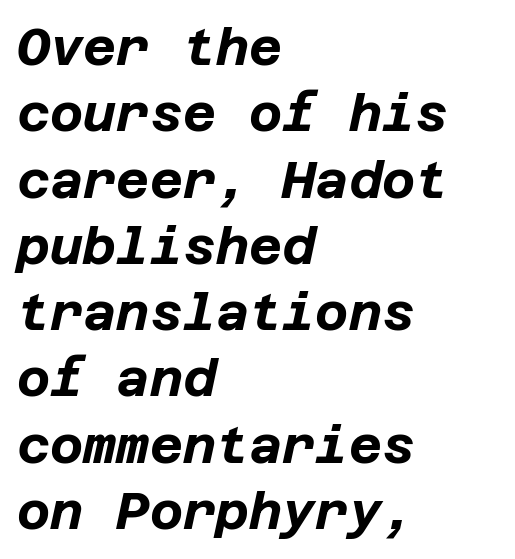
The image shows 51 px bold type, italic (leaning right); set left-aligned, normal line spacing (1.3x), normal letter spacing, not underlined; low stroke contrast and a large x-height.
